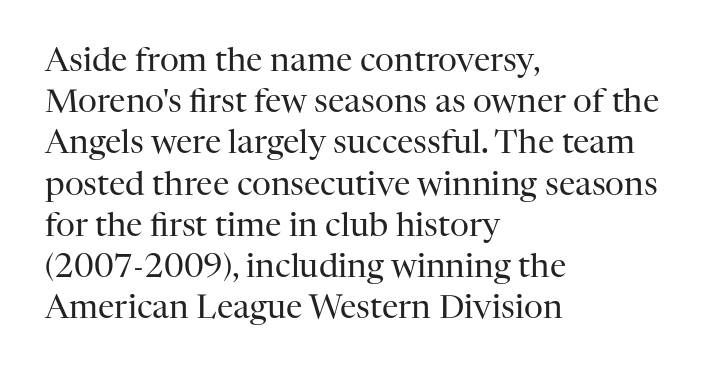
{"serif": "yes", "italic": "no", "bold": "no", "weight": "regular", "width": "normal", "stroke_contrast": "high", "x_height": "medium", "monospaced": "no", "underline": "no", "align": "left", "line_spacing": "normal", "line_spacing_ratio": 1.25, "letter_spacing": "normal", "letter_spacing_em": 0.0, "glyph_px": 33}
